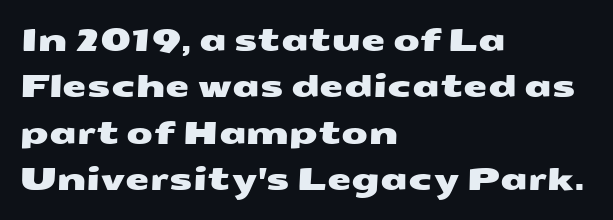
The image shows 31 px wide sans-serif type; set left-aligned, normal line spacing (1.5x), normal letter spacing, not underlined; medium stroke contrast and a medium x-height.
